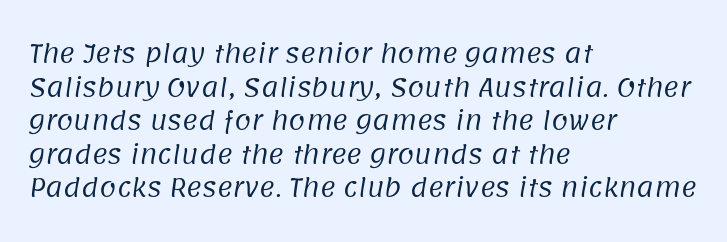
Horizontal alignment here is leftward, the default for most running prose. Weight: in the light-to-regular range. The glyphs are unaccompanied by any horizontal stroke below them. The lines sit at an ordinary, default distance from one another. Standard letterfit; no display-style spreading of the glyphs.
